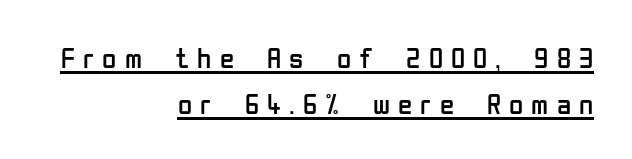
{"serif": "no", "italic": "no", "bold": "no", "weight": "regular", "width": "condensed", "stroke_contrast": "low", "x_height": "medium", "monospaced": "no", "underline": "yes", "align": "right", "line_spacing": "normal", "line_spacing_ratio": 1.58, "letter_spacing": "wide", "letter_spacing_em": 0.28, "glyph_px": 29}
